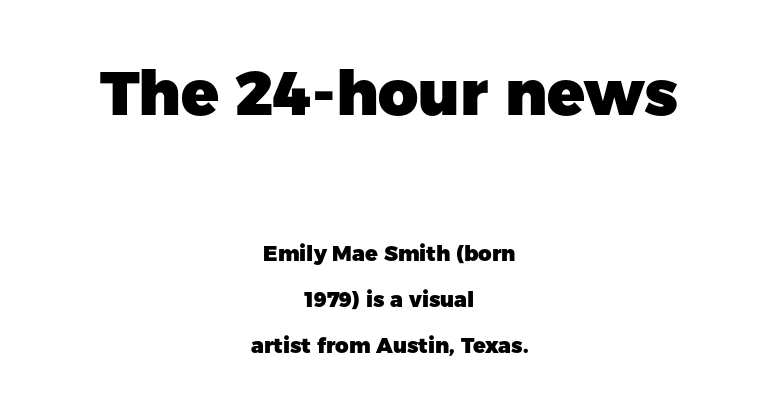
The image shows 62 px heavy sans-serif type, upright; set centered, loose line spacing (2.2x), normal letter spacing, not underlined; the first (top) block is 2.95x larger; low stroke contrast and a medium x-height.
